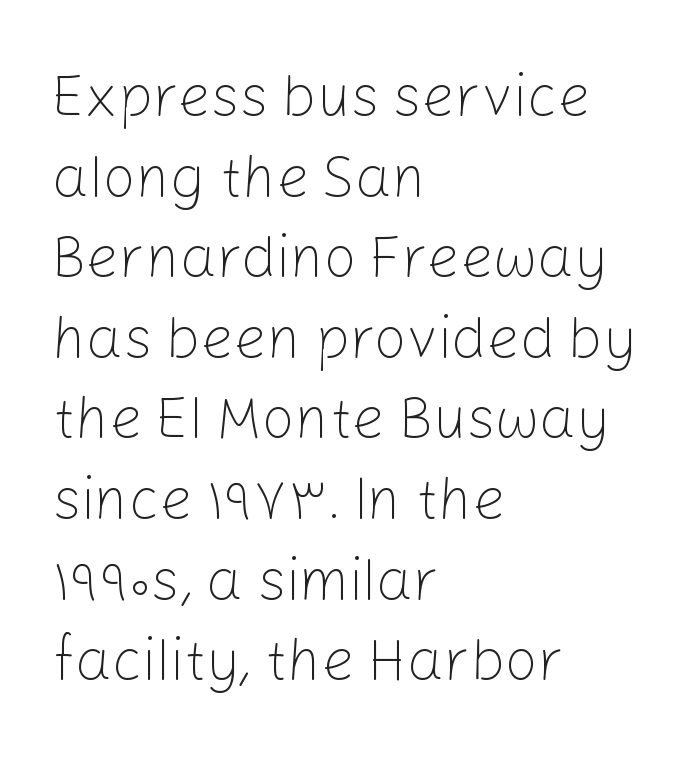
Tracking value appears to be zero — textbook default spacing. No extra ink here — the face is not bold. Is this a fixed-width face? No — the glyphs have proportional, varying widths. The line-height multiplier appears to be the usual default. Nope, no serifs anywhere on these letters. Descenders hang freely into open space.
